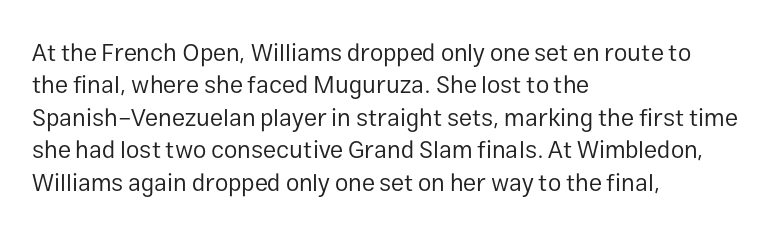
Q: Is the text bold? A: No.
Q: Is the text italic (slanted)? A: No, it is upright.
Q: Is the text underlined? A: No.
Q: How is the paragraph aligned? A: Left-aligned.
Q: Is the spacing between letters normal or unusually wide? A: Normal.
Q: Is the spacing between lines tight, normal or loose? A: Normal.
